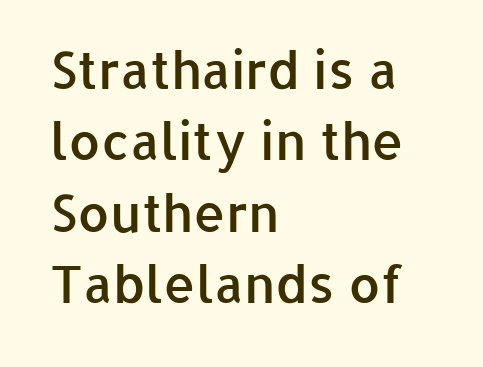
{"serif": "no", "italic": "no", "bold": "semi", "weight": "semibold", "width": "normal", "stroke_contrast": "low", "x_height": "medium", "monospaced": "no", "underline": "no", "align": "left", "line_spacing": "normal", "line_spacing_ratio": 1.4, "letter_spacing": "normal", "letter_spacing_em": 0.0, "glyph_px": 51}
